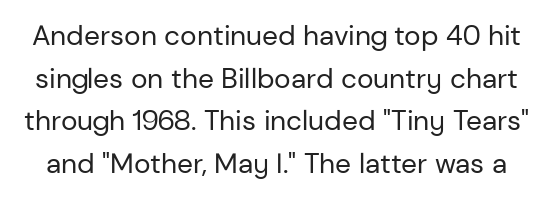
What's the leading like? Ordinary, nothing unusual. Classification — sans serif. The passage shown has conventional tracking throughout. You could not count columns in this text — the font is proportionally spaced. A roman cut, with each character standing at attention. Letters rest on an invisible, unmarked baseline.
